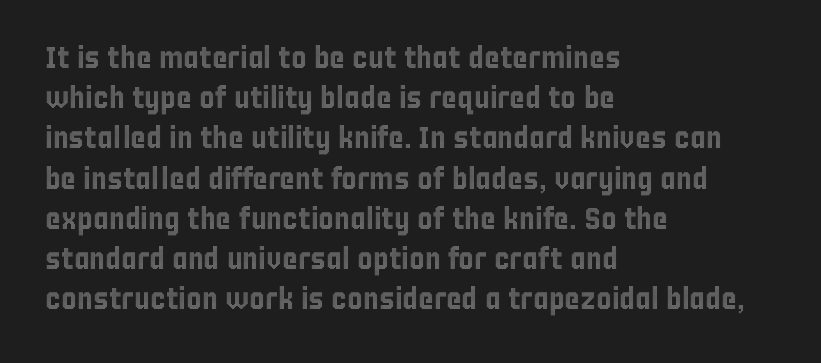
There is no visible air inserted between adjacent glyphs. The rendering uses natural spacing where letterforms have individual widths. This sample is left-justified, so line endings fall wherever the words run out. Nobody drew a line under any word here. No italicization has been applied; the sample stays upright. Leading matches the norm, producing a regular column.
